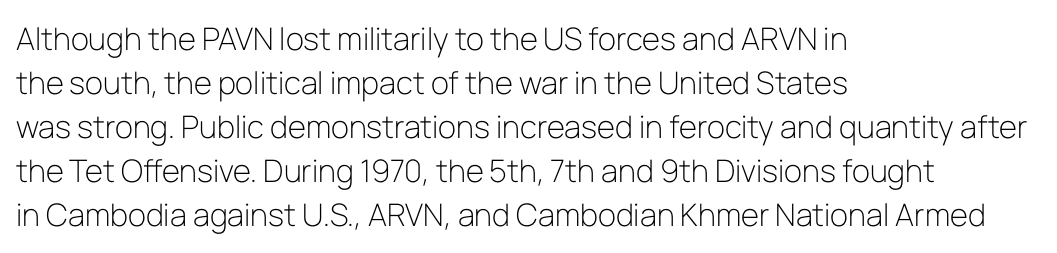
Q: Is the text bold? A: No.
Q: Is the text italic (slanted)? A: No, it is upright.
Q: Is the typeface a serif or a sans-serif typeface? A: Sans-serif.
Q: Is the text underlined? A: No.
Q: How is the paragraph aligned? A: Left-aligned.
Q: Is the spacing between letters normal or unusually wide? A: Normal.
Q: Is the spacing between lines tight, normal or loose? A: Normal.
Q: Width (condensed, normal, or wide)? A: Normal.
Q: Stroke contrast? A: Low.
Q: x-height? A: Medium.
Q: Monospaced? A: No.
